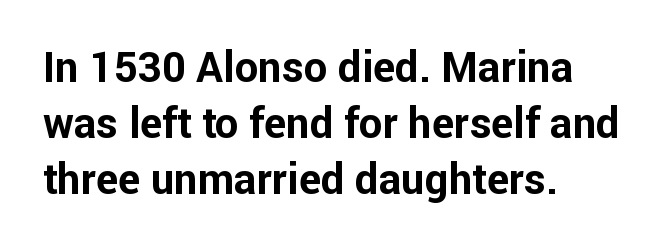
{"serif": "no", "italic": "no", "bold": "yes", "weight": "bold", "width": "normal", "stroke_contrast": "low", "x_height": "medium", "monospaced": "no", "underline": "no", "align": "left", "line_spacing": "normal", "line_spacing_ratio": 1.33, "letter_spacing": "normal", "letter_spacing_em": 0.0, "glyph_px": 42}
